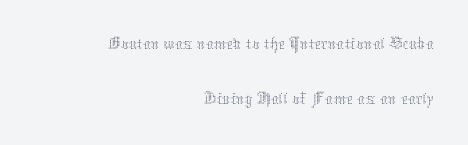
Q: Is the text bold? A: No.
Q: Is the text italic (slanted)? A: No, it is upright.
Q: Is the text underlined? A: No.
Q: How is the paragraph aligned? A: Right-aligned.
Q: Is the spacing between letters normal or unusually wide? A: Normal.
Q: Is the spacing between lines tight, normal or loose? A: Normal.
Q: Width (condensed, normal, or wide)? A: Normal.
Q: Stroke contrast? A: Medium.
Q: x-height? A: Medium.
Q: Monospaced? A: No.
